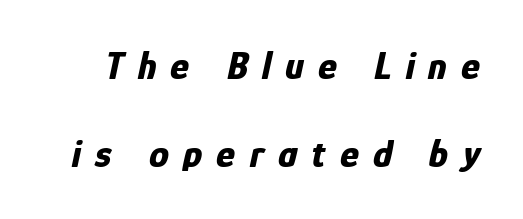
The image shows 40 px bold, condensed type, italic (leaning right); set loose line spacing (2.19x), unusually wide letter spacing (+0.35 em), not underlined; low stroke contrast and a medium x-height.
